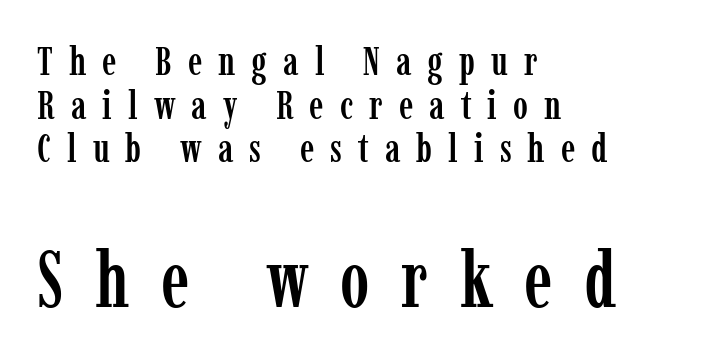
{"serif": "yes", "italic": "no", "width": "condensed", "stroke_contrast": "low", "x_height": "medium", "monospaced": "no", "underline": "no", "align": "left", "line_spacing": "tight", "line_spacing_ratio": 1.09, "letter_spacing": "wide", "letter_spacing_em": 0.4, "larger_block": "second", "size_ratio": 1.98, "glyph_px": 79}
